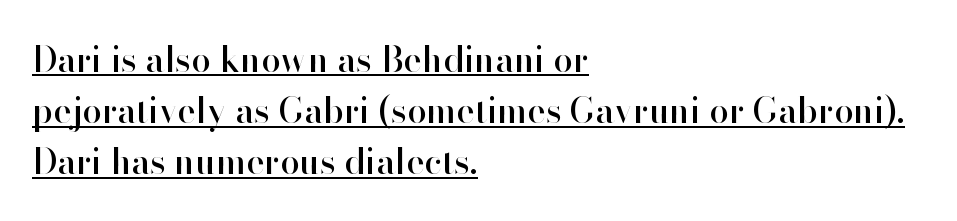
{"serif": "no", "italic": "no", "width": "normal", "stroke_contrast": "high", "x_height": "small", "monospaced": "no", "underline": "yes", "align": "left", "line_spacing": "normal", "line_spacing_ratio": 1.46, "letter_spacing": "normal", "letter_spacing_em": 0.0, "glyph_px": 35}
